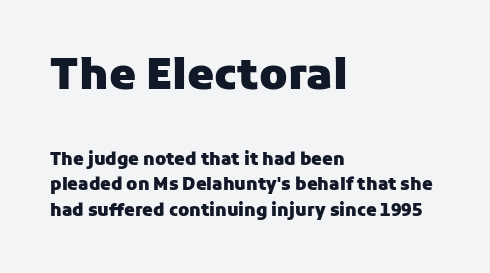
Q: Is the text bold? A: Yes.
Q: Is the text italic (slanted)? A: No, it is upright.
Q: Is the typeface a serif or a sans-serif typeface? A: Sans-serif.
Q: Is the text underlined? A: No.
Q: How is the paragraph aligned? A: Left-aligned.
Q: Is the spacing between letters normal or unusually wide? A: Normal.
Q: Is the spacing between lines tight, normal or loose? A: Normal.
Q: Which block of text is set in a larger size, the first (top) or the second (bottom)? A: The first (top) one.
Q: Width (condensed, normal, or wide)? A: Normal.
Q: Stroke contrast? A: Low.
Q: x-height? A: Medium.
Q: Monospaced? A: No.
